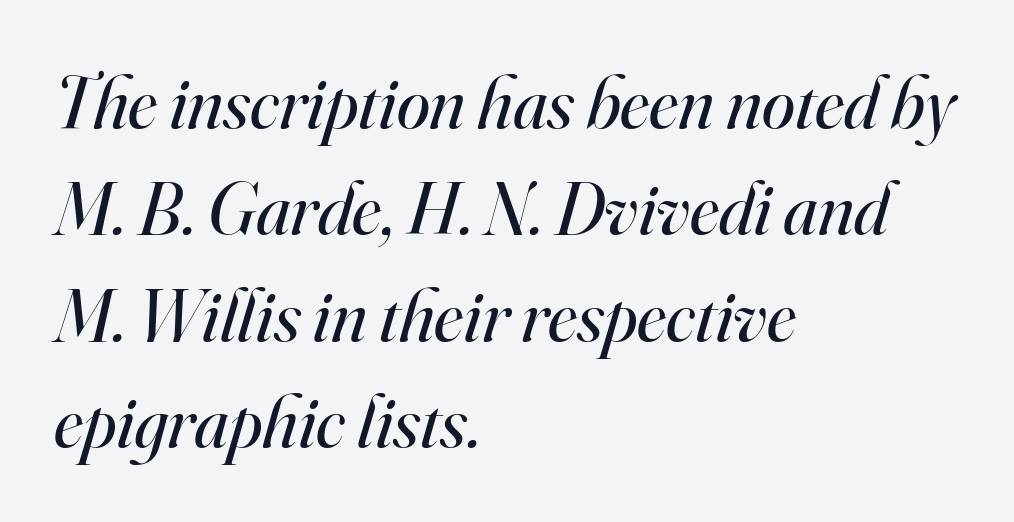
{"serif": "yes", "italic": "yes", "lean": "right", "slant_degrees": 16, "bold": "no", "weight": "regular", "width": "normal", "stroke_contrast": "high", "x_height": "small", "monospaced": "no", "underline": "no", "align": "left", "line_spacing": "normal", "line_spacing_ratio": 1.42, "letter_spacing": "normal", "letter_spacing_em": 0.0, "glyph_px": 75}
